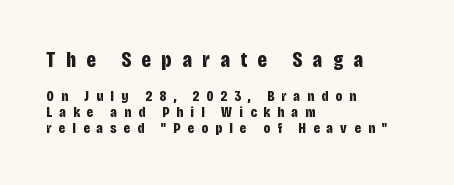
Q: Is the text bold? A: Yes.
Q: Is the text italic (slanted)? A: No, it is upright.
Q: Is the text underlined? A: No.
Q: How is the paragraph aligned? A: Left-aligned.
Q: Is the spacing between letters normal or unusually wide? A: Unusually wide.
Q: Is the spacing between lines tight, normal or loose? A: Tight.
Q: Which block of text is set in a larger size, the first (top) or the second (bottom)? A: The first (top) one.
